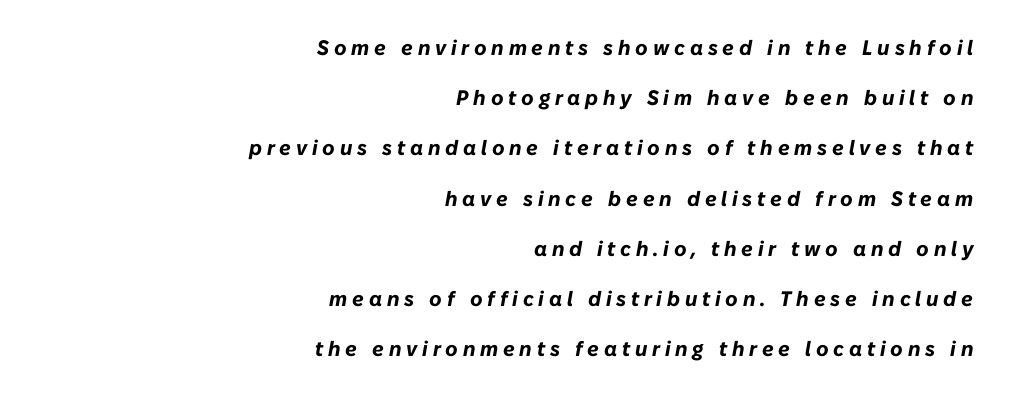
Q: Is the text bold? A: Yes.
Q: Is the text italic (slanted)? A: Yes, it leans right by about 10 degrees.
Q: Is the text underlined? A: No.
Q: How is the paragraph aligned? A: Right-aligned.
Q: Is the spacing between letters normal or unusually wide? A: Unusually wide.
Q: Is the spacing between lines tight, normal or loose? A: Loose.
